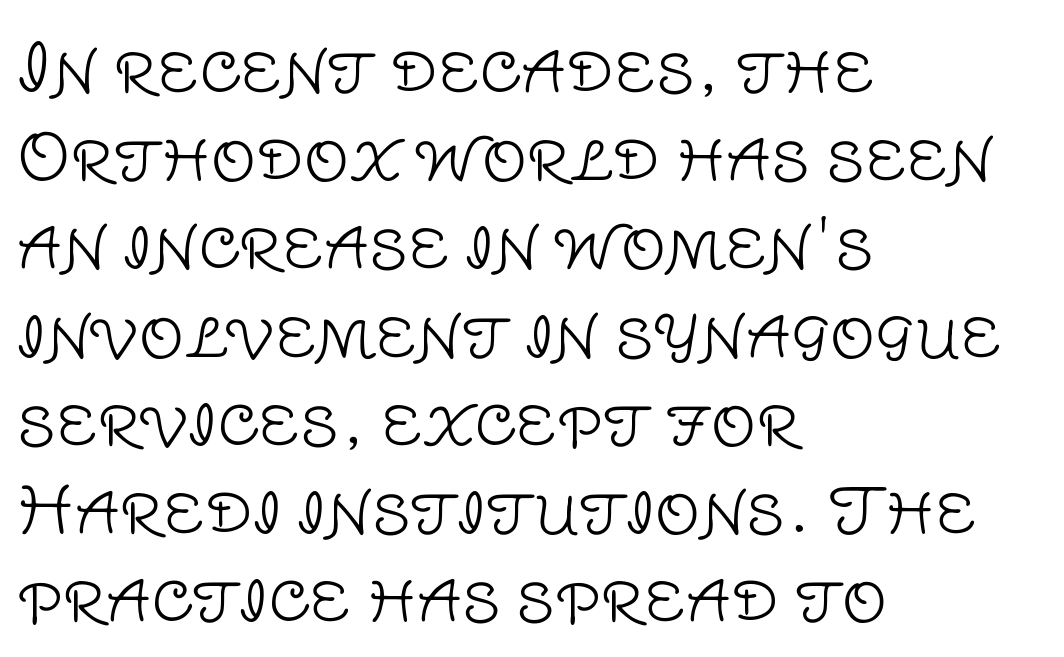
The horizontal fit of the characters is conventional and even. The characters are drawn with everyday or finer stroke widths. Rows of type keep a routine distance in the vertical direction. Left-aligned paragraph, ragged on the right.
